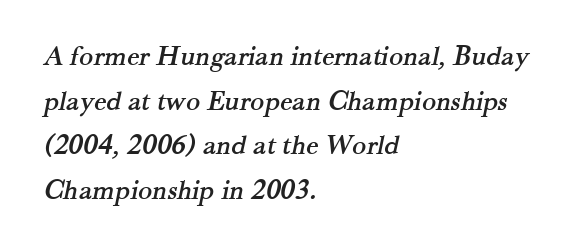
Q: Is the typeface a serif or a sans-serif typeface? A: Serif.
Q: Is the text underlined? A: No.
Q: How is the paragraph aligned? A: Left-aligned.
Q: Is the spacing between letters normal or unusually wide? A: Normal.
Q: Is the spacing between lines tight, normal or loose? A: Normal.
Q: Width (condensed, normal, or wide)? A: Normal.
Q: Stroke contrast? A: Medium.
Q: x-height? A: Small.
Q: Monospaced? A: No.
